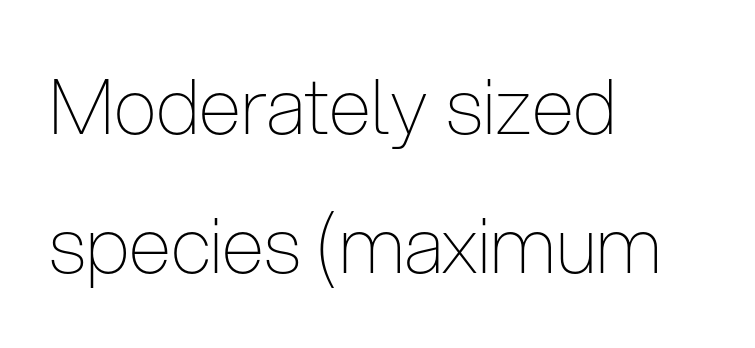
{"serif": "no", "italic": "no", "bold": "no", "weight": "thin", "width": "condensed", "stroke_contrast": "low", "x_height": "medium", "monospaced": "no", "underline": "no", "align": "left", "line_spacing_ratio": 1.8, "letter_spacing": "normal", "letter_spacing_em": 0.0, "glyph_px": 77}
